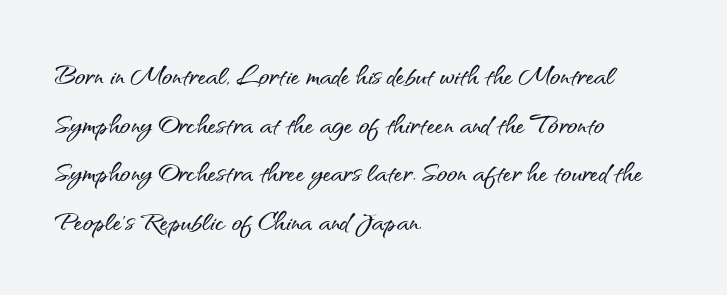
Do the characters align in a grid? No, the font is proportional. Unmarked baselines from the first word to the last. The rendering anchors every line to the left-hand side.
